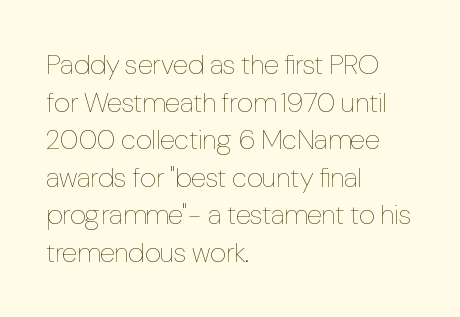
{"italic": "no", "bold": "no", "weight": "thin", "width": "condensed", "stroke_contrast": "low", "x_height": "medium", "monospaced": "no", "underline": "no", "align": "left", "line_spacing": "normal", "line_spacing_ratio": 1.34, "letter_spacing": "normal", "letter_spacing_em": 0.0, "glyph_px": 28}
